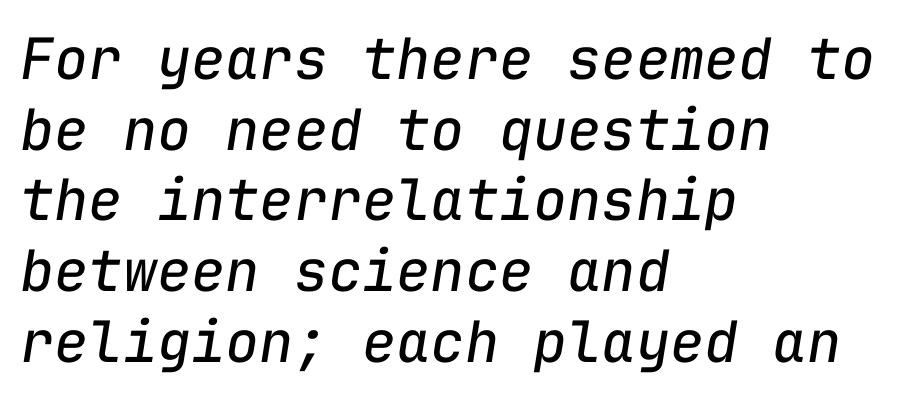
{"italic": "yes", "lean": "right", "slant_degrees": 9, "bold": "no", "weight": "regular", "width": "normal", "stroke_contrast": "low", "x_height": "medium", "monospaced": "yes", "underline": "no", "align": "left", "line_spacing_ratio": 1.24, "letter_spacing": "normal", "letter_spacing_em": 0.0, "glyph_px": 57}
